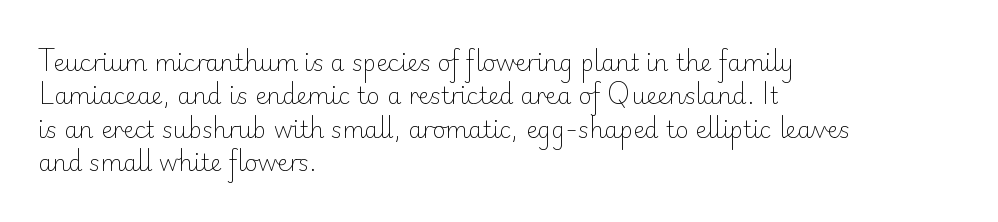
Q: Is the text bold? A: No.
Q: Is the text italic (slanted)? A: No, it is upright.
Q: Is the text underlined? A: No.
Q: How is the paragraph aligned? A: Left-aligned.
Q: Is the spacing between letters normal or unusually wide? A: Normal.
Q: Is the spacing between lines tight, normal or loose? A: Normal.
